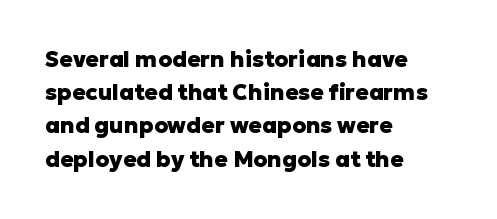
The image shows 22 px bold type, upright; set left-aligned, normal line spacing (1.51x), normal letter spacing, not underlined.
